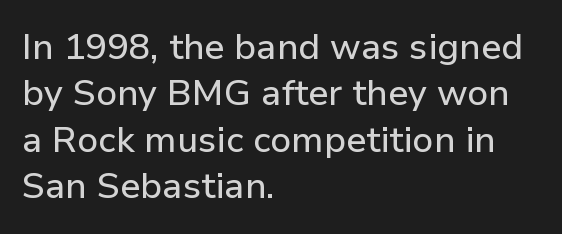
Q: Is the text italic (slanted)? A: No, it is upright.
Q: Is the typeface a serif or a sans-serif typeface? A: Sans-serif.
Q: Is the text underlined? A: No.
Q: How is the paragraph aligned? A: Left-aligned.
Q: Is the spacing between letters normal or unusually wide? A: Normal.
Q: Is the spacing between lines tight, normal or loose? A: Normal.
Q: Width (condensed, normal, or wide)? A: Normal.
Q: Stroke contrast? A: Low.
Q: x-height? A: Medium.
Q: Monospaced? A: No.
